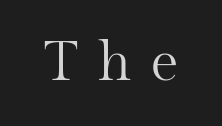
{"serif": "yes", "italic": "no", "bold": "no", "weight": "regular", "width": "normal", "stroke_contrast": "medium", "x_height": "medium", "monospaced": "no", "underline": "no", "letter_spacing": "wide", "letter_spacing_em": 0.34, "glyph_px": 56}
